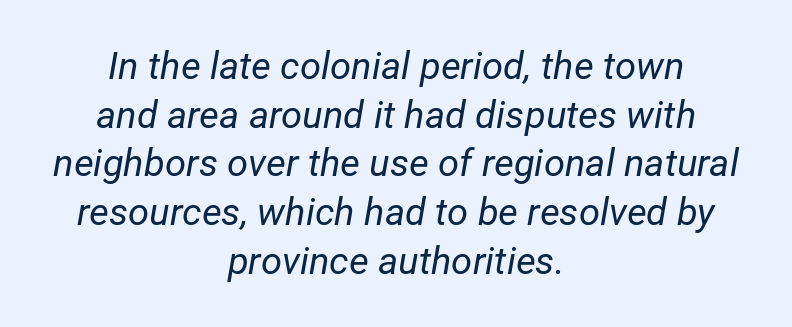
{"italic": "yes", "lean": "right", "slant_degrees": 12, "bold": "no", "weight": "regular", "width": "normal", "stroke_contrast": "low", "x_height": "medium", "monospaced": "no", "underline": "no", "align": "center", "line_spacing": "normal", "line_spacing_ratio": 1.28, "letter_spacing": "normal", "letter_spacing_em": 0.0, "glyph_px": 38}
